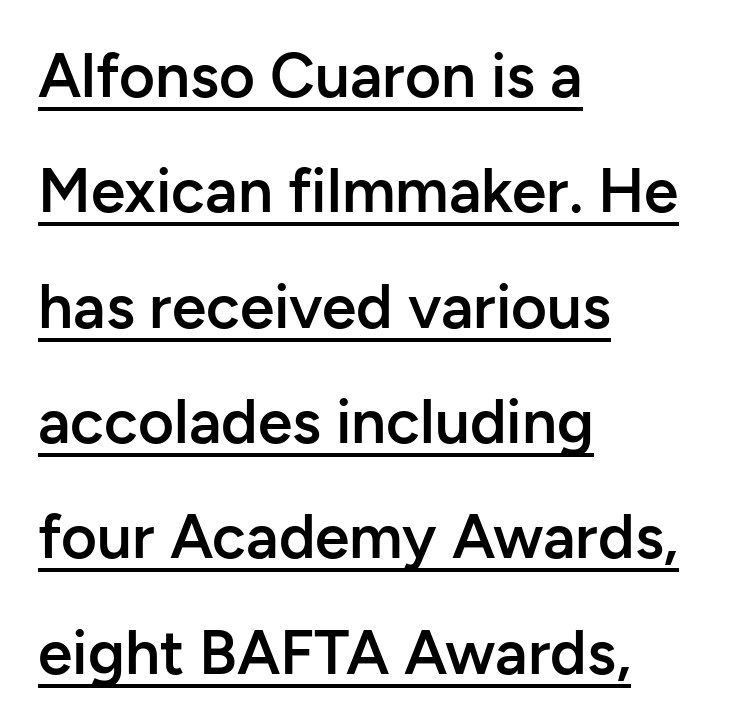
Unlike a traditional serif, this face leaves its strokes unadorned. Italic? Not at all — the glyphs are vertical. The passage shown is typed in a proportional face where columns would drift. The letters are semibold — heavier than regular but short of a full bold. You can see a thin bar hugging the bottom of the glyphs.
